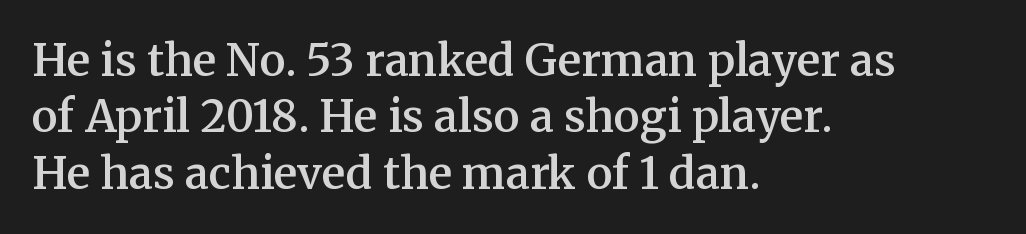
Q: Is the text bold? A: Semi-bold.
Q: Is the text italic (slanted)? A: No, it is upright.
Q: Is the typeface a serif or a sans-serif typeface? A: Serif.
Q: Is the text underlined? A: No.
Q: How is the paragraph aligned? A: Left-aligned.
Q: Is the spacing between letters normal or unusually wide? A: Normal.
Q: Is the spacing between lines tight, normal or loose? A: Normal.
Q: Width (condensed, normal, or wide)? A: Normal.
Q: Stroke contrast? A: Medium.
Q: x-height? A: Medium.
Q: Monospaced? A: No.
